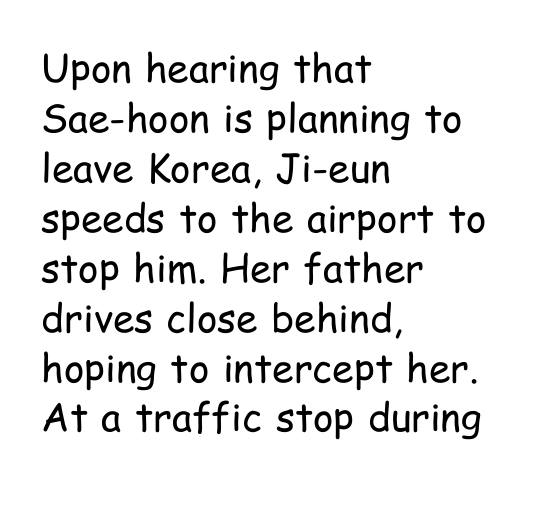
Q: Is the text bold? A: No.
Q: Is the text italic (slanted)? A: No, it is upright.
Q: Is the typeface a serif or a sans-serif typeface? A: Sans-serif.
Q: Is the text underlined? A: No.
Q: How is the paragraph aligned? A: Left-aligned.
Q: Is the spacing between letters normal or unusually wide? A: Normal.
Q: Is the spacing between lines tight, normal or loose? A: Normal.
Q: Width (condensed, normal, or wide)? A: Condensed.
Q: Stroke contrast? A: Low.
Q: x-height? A: Medium.
Q: Monospaced? A: No.
